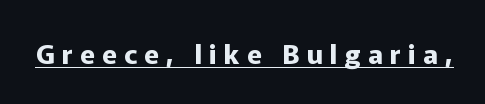
The image shows 27 px bold type, upright; set unusually wide letter spacing (+0.27 em), underlined.
